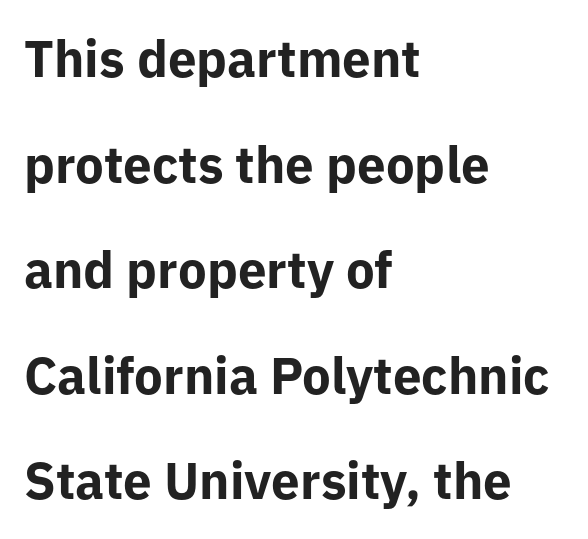
Q: Is the text bold? A: Yes.
Q: Is the text italic (slanted)? A: No, it is upright.
Q: Is the typeface a serif or a sans-serif typeface? A: Sans-serif.
Q: Is the text underlined? A: No.
Q: How is the paragraph aligned? A: Left-aligned.
Q: Is the spacing between letters normal or unusually wide? A: Normal.
Q: Is the spacing between lines tight, normal or loose? A: Loose.
Q: Width (condensed, normal, or wide)? A: Normal.
Q: Stroke contrast? A: Low.
Q: x-height? A: Medium.
Q: Monospaced? A: No.
